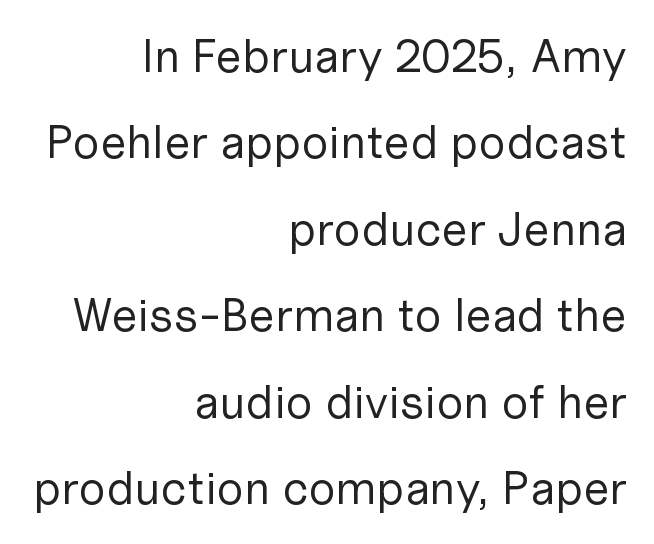
The image shows 47 px regular-weight sans-serif type, upright; set right-aligned, line spacing 1.84x, normal letter spacing, not underlined; low stroke contrast and a medium x-height.
